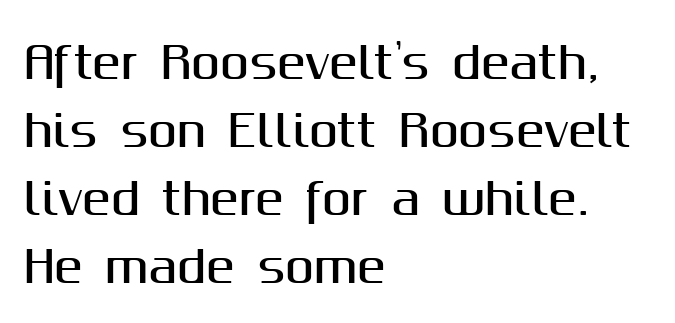
Each letter keeps its own natural width here, so spacing adapts to shape. Horizontally, the lines are justified to the leading edge only. Unlike a traditional serif, this face leaves its strokes unadorned. No italicization has been applied; the sample stays upright. A normal amount of white space separates one row of letters from the next. Clear beneath every line of the passage.
